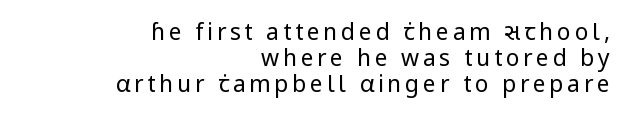
The image shows 23 px text type, upright; set right-aligned, tight line spacing (1.12x), not underlined.
